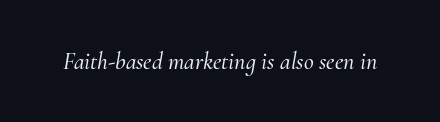
The image shows 24 px text type, italic (leaning right); set normal letter spacing, not underlined.
